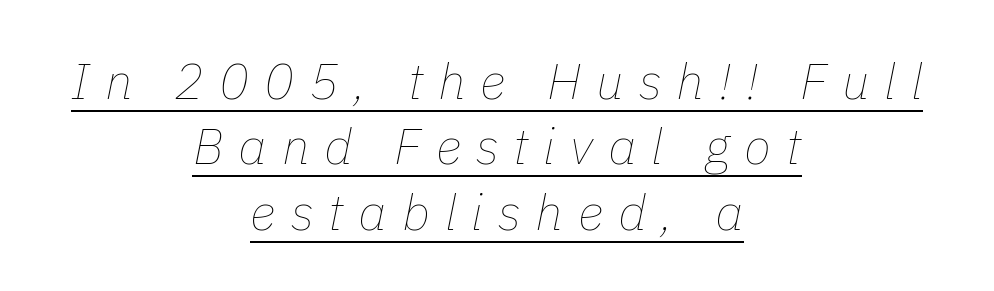
Q: Is the text bold? A: No.
Q: Is the text italic (slanted)? A: Yes, it leans right by about 11 degrees.
Q: Is the text underlined? A: Yes.
Q: How is the paragraph aligned? A: Centered.
Q: Is the spacing between letters normal or unusually wide? A: Unusually wide.
Q: Is the spacing between lines tight, normal or loose? A: Normal.
Q: Width (condensed, normal, or wide)? A: Normal.
Q: Stroke contrast? A: Low.
Q: x-height? A: Medium.
Q: Monospaced? A: No.
